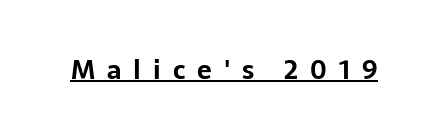
The image shows 26 px bold type, upright; set unusually wide letter spacing (+0.46 em), underlined.
